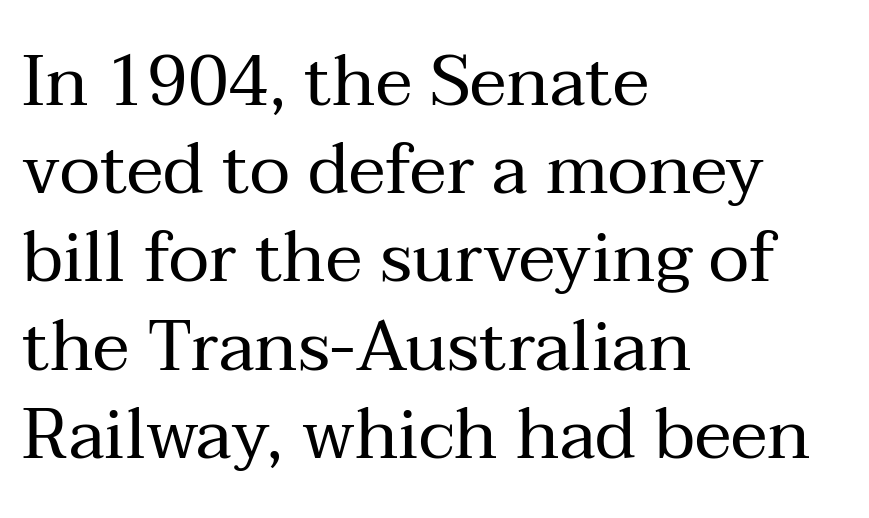
{"serif": "yes", "italic": "no", "bold": "no", "weight": "regular", "width": "normal", "stroke_contrast": "medium", "x_height": "medium", "monospaced": "no", "underline": "no", "align": "left", "line_spacing": "normal", "line_spacing_ratio": 1.26, "letter_spacing": "normal", "letter_spacing_em": 0.0, "glyph_px": 70}
